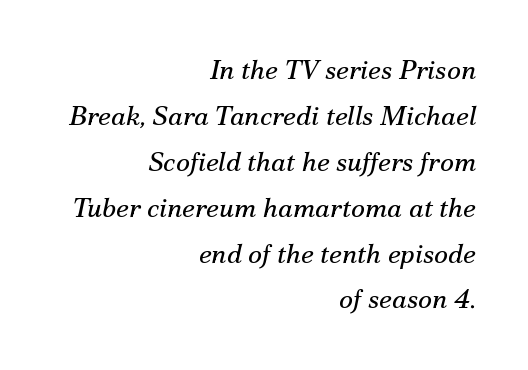
The axis of the letterforms is tilted away from vertical. If you drew a ruler down the right edge, every line would touch it. Check the space under the baseline: it is left empty. Default kerning and tracking; the words read as compact shapes.
